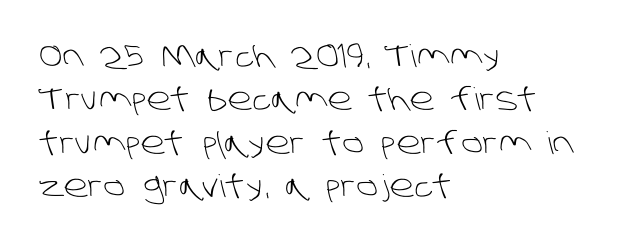
The image shows 31 px light sans-serif type; set left-aligned, normal line spacing (1.4x), normal letter spacing, not underlined; low stroke contrast and a large x-height.
